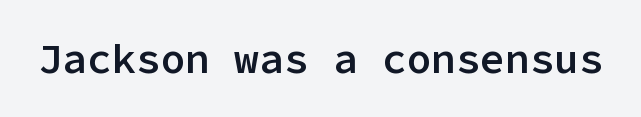
The face used here is monospaced, like something from a code editor. If you drew a line through each stem, it would be perfectly vertical. What weight is shown? A semibold, between regular and bold. A typesetter would label this face a sans.
